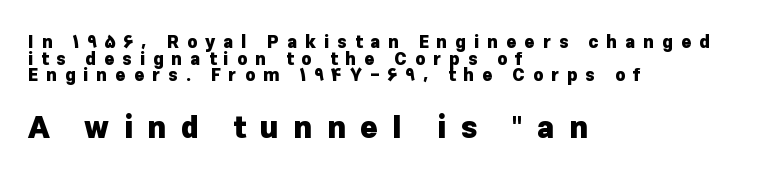
Q: Is the text bold? A: Yes.
Q: Is the text italic (slanted)? A: No, it is upright.
Q: Is the typeface a serif or a sans-serif typeface? A: Sans-serif.
Q: Is the text underlined? A: No.
Q: How is the paragraph aligned? A: Left-aligned.
Q: Is the spacing between letters normal or unusually wide? A: Unusually wide.
Q: Is the spacing between lines tight, normal or loose? A: Tight.
Q: Which block of text is set in a larger size, the first (top) or the second (bottom)? A: The second (bottom) one.
Q: Width (condensed, normal, or wide)? A: Normal.
Q: Stroke contrast? A: Low.
Q: x-height? A: Medium.
Q: Monospaced? A: No.
